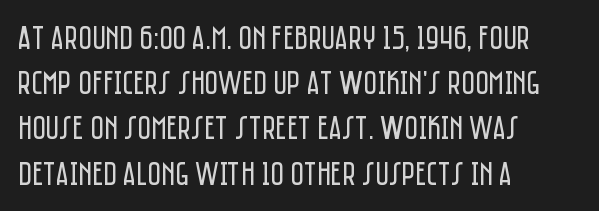
Q: Is the text bold? A: No.
Q: Is the text italic (slanted)? A: No, it is upright.
Q: Is the typeface a serif or a sans-serif typeface? A: Sans-serif.
Q: Is the text underlined? A: No.
Q: How is the paragraph aligned? A: Left-aligned.
Q: Is the spacing between letters normal or unusually wide? A: Normal.
Q: Is the spacing between lines tight, normal or loose? A: Normal.
Q: Width (condensed, normal, or wide)? A: Condensed.
Q: Stroke contrast? A: Low.
Q: x-height? A: Large.
Q: Monospaced? A: No.
